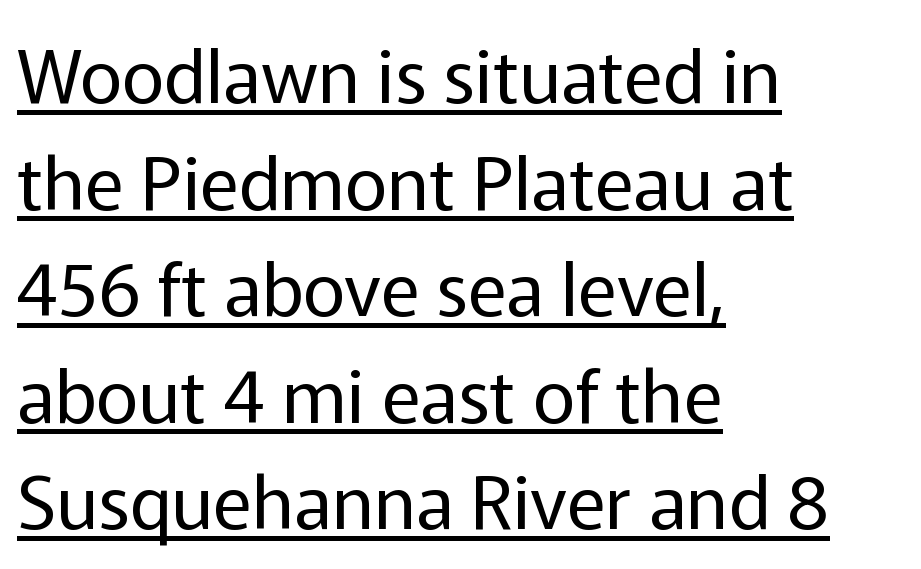
The image shows 74 px regular-weight sans-serif type, upright; set left-aligned, normal line spacing (1.44x), normal letter spacing, underlined; low stroke contrast and a medium x-height.
